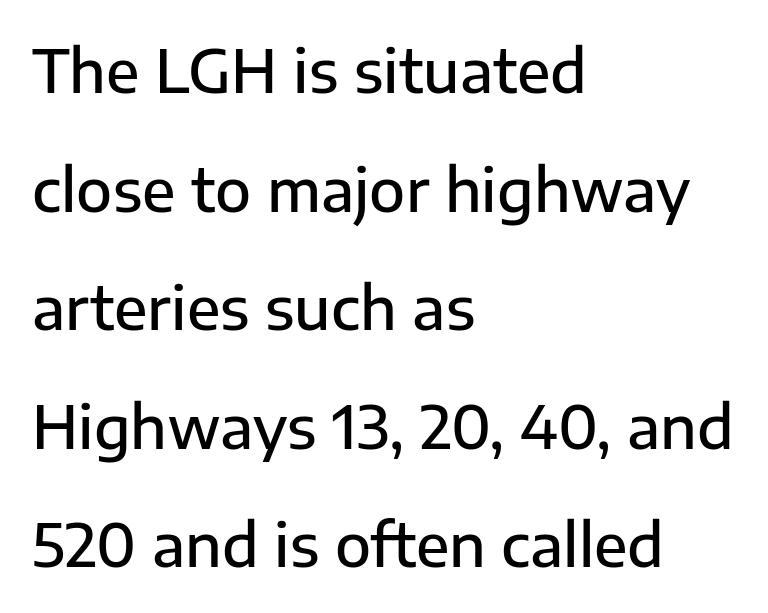
Firm but not heavy-handed strokes: this text is semibold. The type is set solid horizontally, with unmodified tracking. These lines are set flush left with a ragged right edge. Decoration check: the copy has no underline. Tall strokes in this sample are plumb rather than angled. This sample has the flowing, uneven cadence of proportional lettering.
